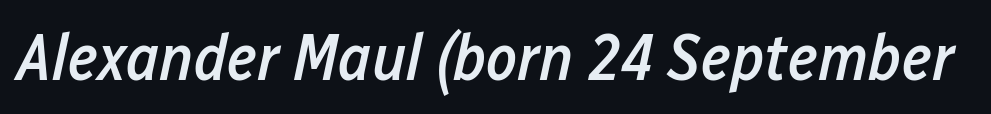
The image shows 66 px semibold, condensed type, italic (leaning right); set normal letter spacing, not underlined; low stroke contrast and a medium x-height.
